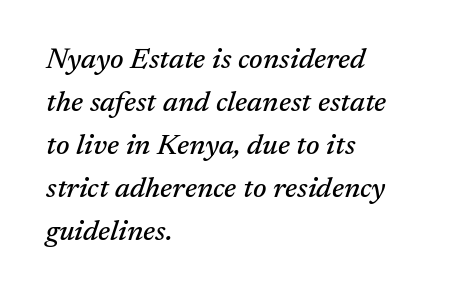
Q: Is the text italic (slanted)? A: Yes, it leans right by about 17 degrees.
Q: Is the typeface a serif or a sans-serif typeface? A: Serif.
Q: Is the text underlined? A: No.
Q: How is the paragraph aligned? A: Left-aligned.
Q: Is the spacing between letters normal or unusually wide? A: Normal.
Q: Is the spacing between lines tight, normal or loose? A: Normal.
Q: Width (condensed, normal, or wide)? A: Normal.
Q: Stroke contrast? A: Medium.
Q: x-height? A: Medium.
Q: Monospaced? A: No.
